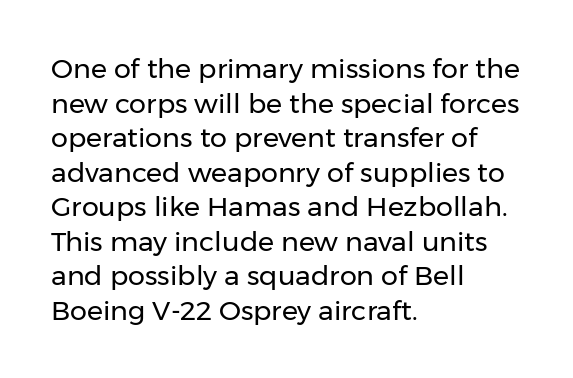
Q: Is the text bold? A: No.
Q: Is the text italic (slanted)? A: No, it is upright.
Q: Is the text underlined? A: No.
Q: How is the paragraph aligned? A: Left-aligned.
Q: Is the spacing between letters normal or unusually wide? A: Normal.
Q: Is the spacing between lines tight, normal or loose? A: Normal.
